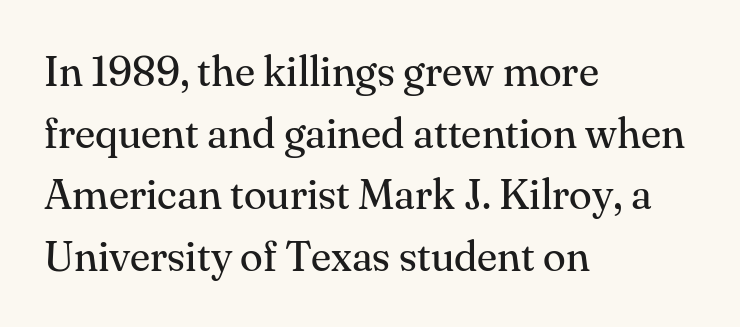
{"serif": "yes", "italic": "no", "bold": "no", "weight": "regular", "width": "normal", "stroke_contrast": "medium", "x_height": "small", "monospaced": "no", "underline": "no", "align": "left", "line_spacing": "normal", "line_spacing_ratio": 1.47, "letter_spacing": "normal", "letter_spacing_em": 0.0, "glyph_px": 42}
